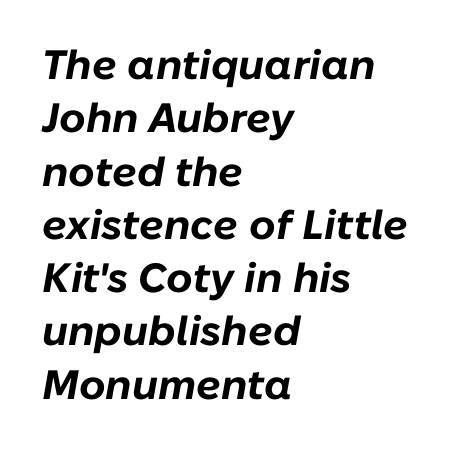
Q: Is the text bold? A: Yes.
Q: Is the text italic (slanted)? A: Yes, it leans right by about 10 degrees.
Q: Is the text underlined? A: No.
Q: How is the paragraph aligned? A: Left-aligned.
Q: Is the spacing between letters normal or unusually wide? A: Normal.
Q: Is the spacing between lines tight, normal or loose? A: Normal.
Q: Width (condensed, normal, or wide)? A: Normal.
Q: Stroke contrast? A: Low.
Q: x-height? A: Medium.
Q: Monospaced? A: No.
